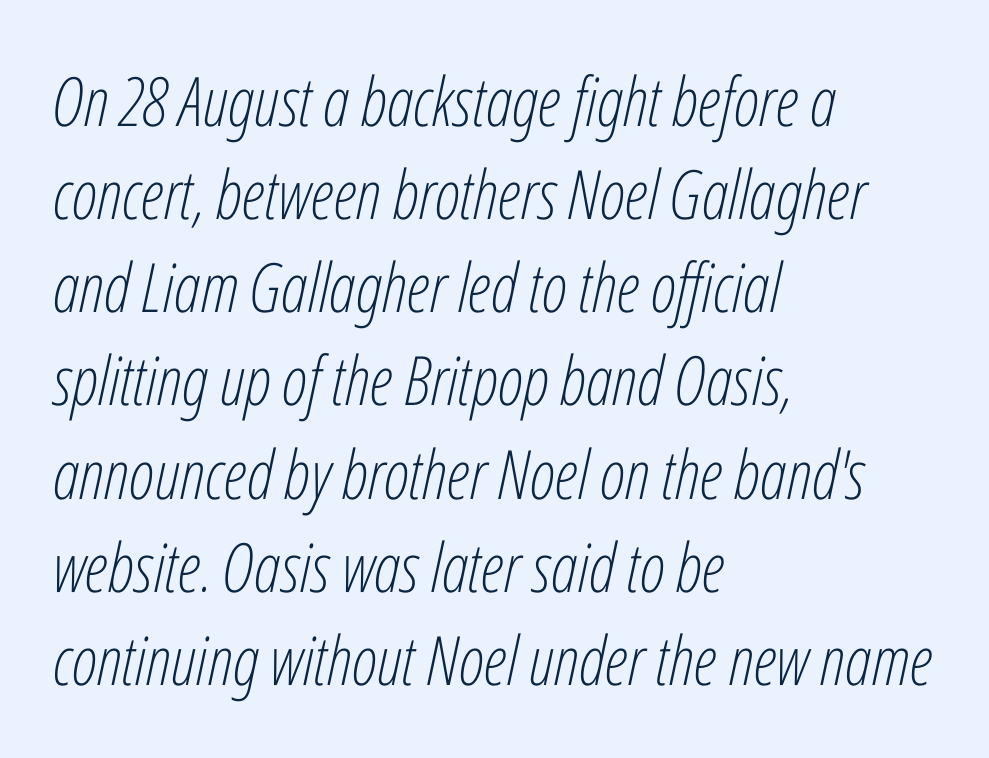
The image shows 68 px light, condensed type, italic (leaning right); set left-aligned, normal line spacing (1.37x), normal letter spacing, not underlined; low stroke contrast and a medium x-height.
